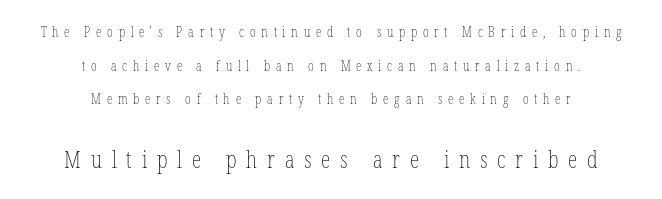
{"italic": "no", "bold": "no", "underline": "no", "align": "center", "line_spacing": "loose", "line_spacing_ratio": 2.41, "letter_spacing": "wide", "letter_spacing_em": 0.41, "larger_block": "second", "size_ratio": 1.71, "glyph_px": 24}
